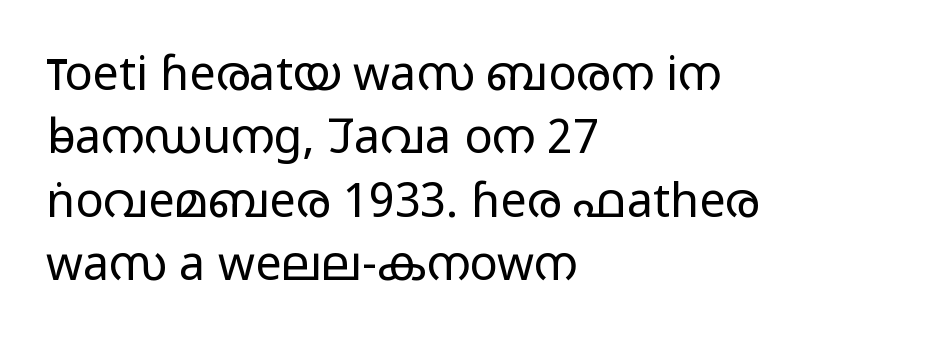
{"serif": "no", "italic": "no", "bold": "no", "weight": "light", "width": "wide", "stroke_contrast": "low", "x_height": "medium", "monospaced": "no", "underline": "no", "align": "left", "line_spacing": "normal", "line_spacing_ratio": 1.35, "letter_spacing": "normal", "letter_spacing_em": 0.0, "glyph_px": 47}
